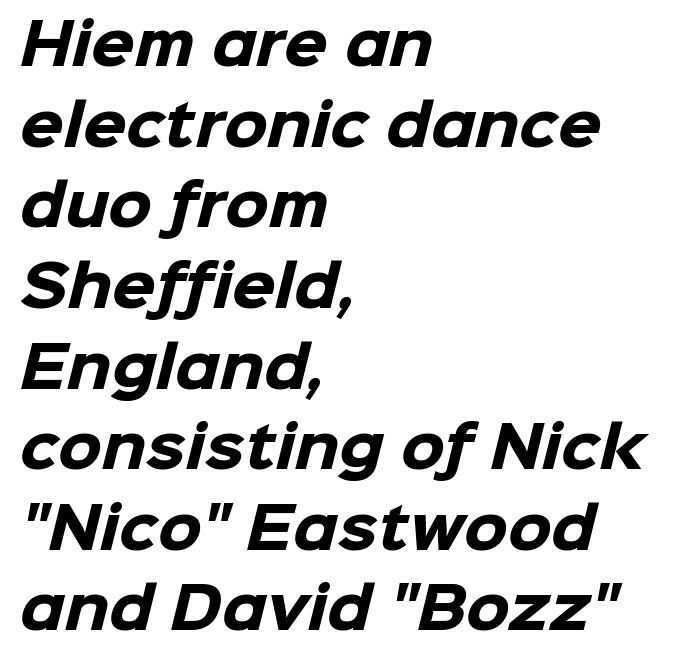
The image shows 56 px heavy sans-serif type; set left-aligned, normal line spacing (1.44x), normal letter spacing, not underlined; low stroke contrast and a medium x-height.
